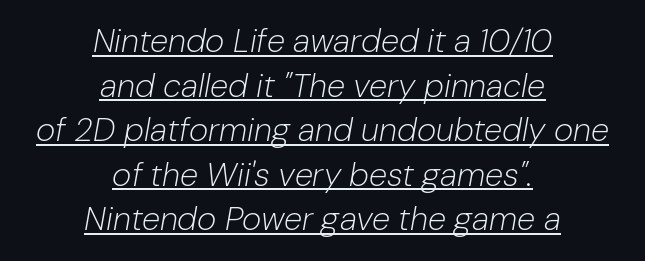
The image shows 33 px light type, italic (leaning right); set centered, normal line spacing (1.35x), normal letter spacing, underlined; low stroke contrast and a medium x-height.
